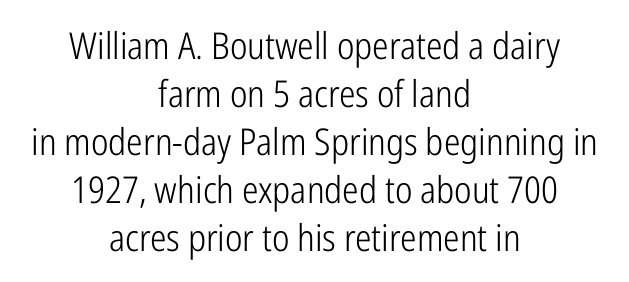
Character widths vary here, with narrow letters taking less room than wide ones. Every character sits straight up, as roman type does. This reads as an unemphasized weight, regular at the heaviest. Caption: multi-line text, centered on the measure.
